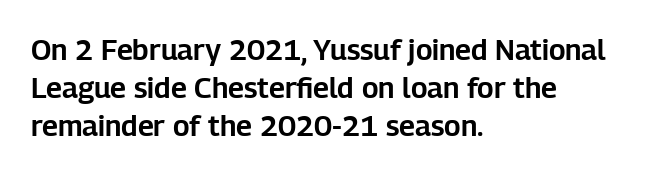
The image shows 29 px sans-serif type, upright; set left-aligned, normal line spacing (1.31x), normal letter spacing, not underlined; low stroke contrast and a medium x-height.
